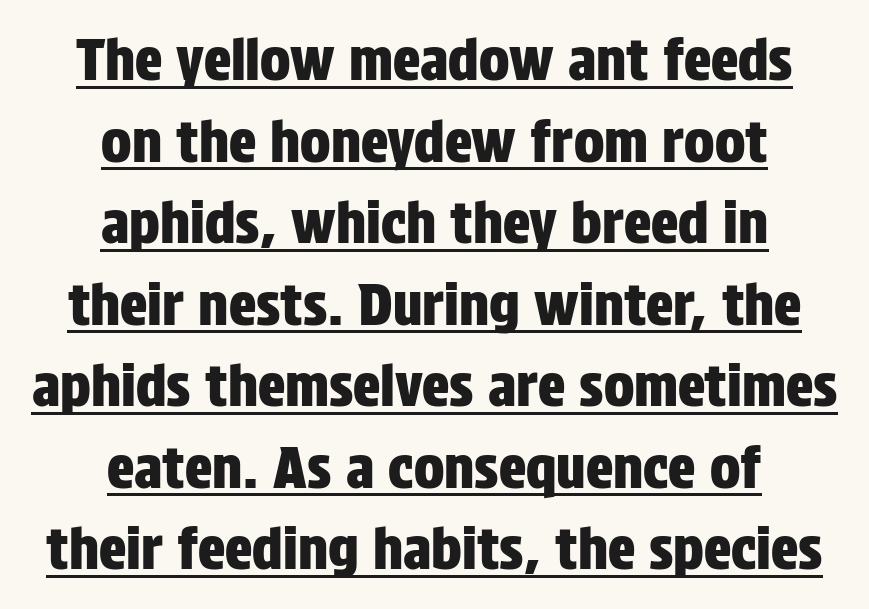
The rendered words wear a rule along their underside. Style check: upright. Is there much room between lines? A standard amount, neither cramped nor airy. The typesetter chose a symmetrical, centered arrangement here. Note the varied advance widths — an 'i' is clearly narrower than an 'm'. The horizontal fit of the characters is conventional and even.
